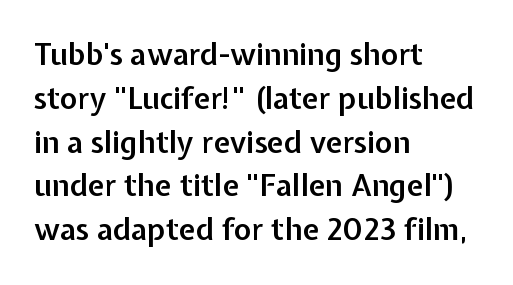
{"serif": "no", "italic": "no", "bold": "semi", "weight": "semibold", "width": "normal", "stroke_contrast": "low", "x_height": "medium", "monospaced": "no", "underline": "no", "align": "left", "line_spacing": "normal", "line_spacing_ratio": 1.46, "letter_spacing": "normal", "letter_spacing_em": 0.0, "glyph_px": 30}
